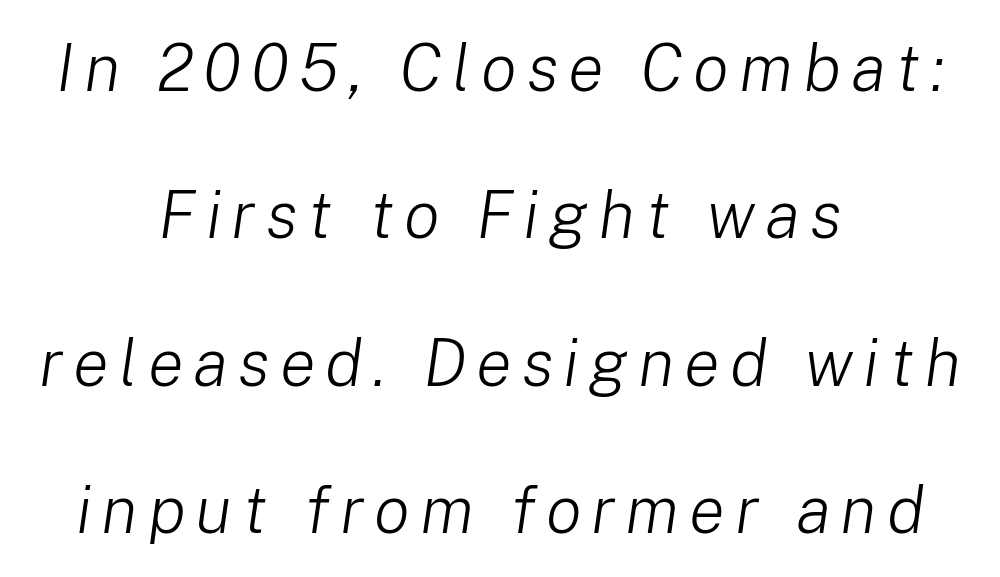
{"italic": "yes", "lean": "right", "slant_degrees": 8, "bold": "no", "weight": "light", "width": "normal", "stroke_contrast": "low", "x_height": "medium", "monospaced": "no", "underline": "no", "align": "center", "line_spacing": "loose", "line_spacing_ratio": 2.2, "glyph_px": 67}
